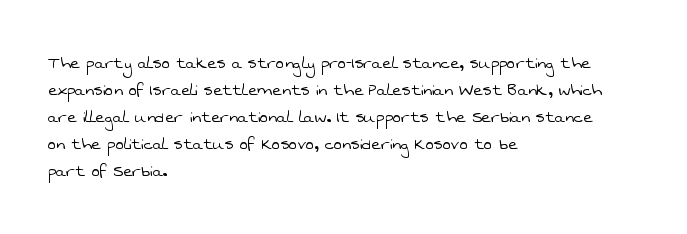
What's the leading like? Ordinary, nothing unusual. This rendering uses left alignment, leaving the right contour irregular. A bare baseline throughout the passage. No heavy texture on the line: the type isn't bold.
